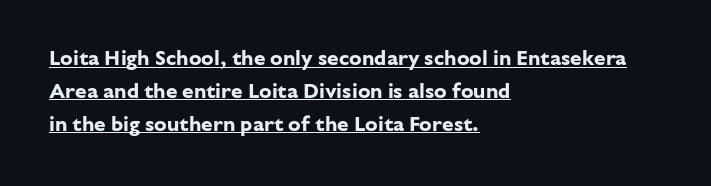
The image shows 21 px bold type, upright; set left-aligned, normal line spacing (1.56x), normal letter spacing, underlined.
